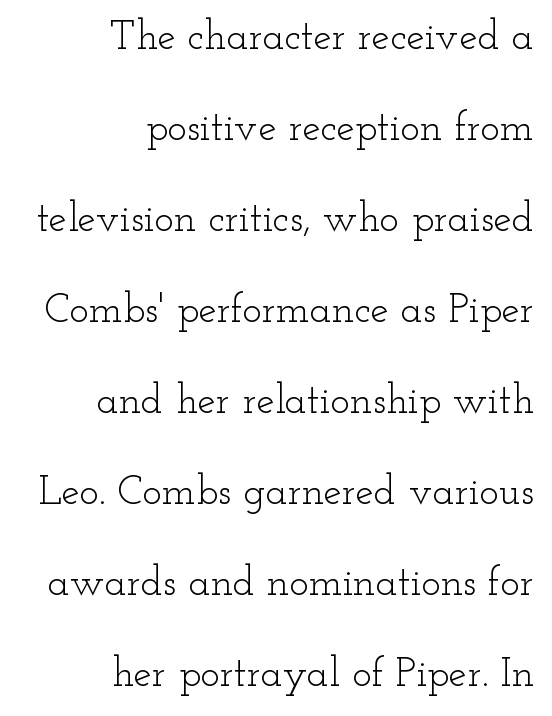
{"serif": "yes", "italic": "no", "bold": "no", "weight": "light", "width": "wide", "stroke_contrast": "low", "x_height": "small", "monospaced": "no", "underline": "no", "align": "right", "line_spacing": "loose", "line_spacing_ratio": 2.22, "letter_spacing": "normal", "letter_spacing_em": 0.0, "glyph_px": 41}
